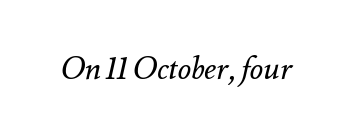
Q: Is the text bold? A: No.
Q: Is the text italic (slanted)? A: Yes, it leans right by about 12 degrees.
Q: Is the text underlined? A: No.
Q: Is the spacing between letters normal or unusually wide? A: Normal.
Q: Width (condensed, normal, or wide)? A: Normal.
Q: Stroke contrast? A: Medium.
Q: x-height? A: Small.
Q: Monospaced? A: No.
